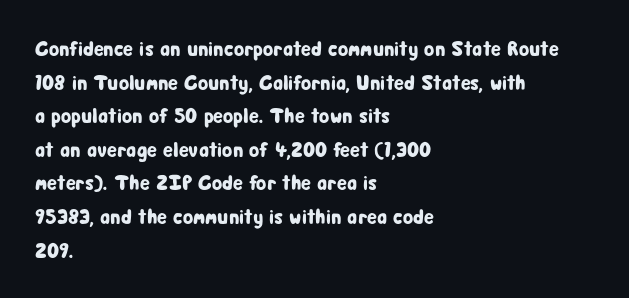
Q: Is the text italic (slanted)? A: No, it is upright.
Q: Is the text underlined? A: No.
Q: How is the paragraph aligned? A: Left-aligned.
Q: Is the spacing between letters normal or unusually wide? A: Normal.
Q: Is the spacing between lines tight, normal or loose? A: Normal.
